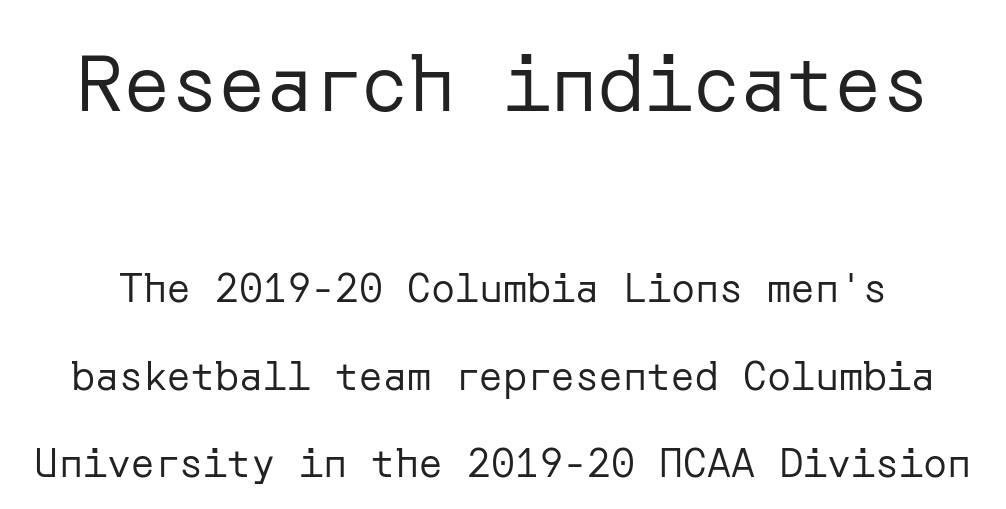
Q: Is the text bold? A: No.
Q: Is the text italic (slanted)? A: No, it is upright.
Q: Is the typeface a serif or a sans-serif typeface? A: Sans-serif.
Q: Is the text underlined? A: No.
Q: Is the spacing between letters normal or unusually wide? A: Normal.
Q: Is the spacing between lines tight, normal or loose? A: Loose.
Q: Which block of text is set in a larger size, the first (top) or the second (bottom)? A: The first (top) one.
Q: Width (condensed, normal, or wide)? A: Normal.
Q: Stroke contrast? A: Low.
Q: x-height? A: Medium.
